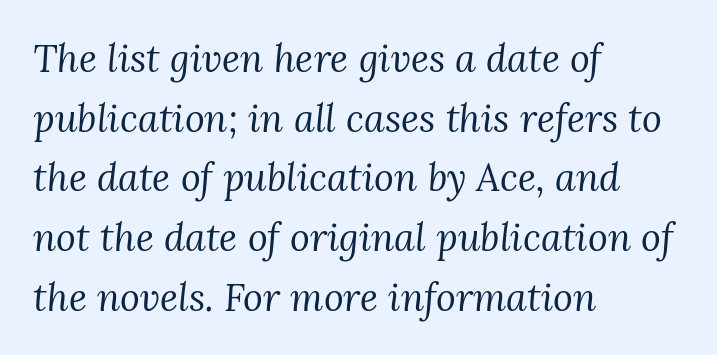
{"serif": "yes", "italic": "yes", "lean": "right", "slant_degrees": 3, "bold": "no", "weight": "regular", "width": "normal", "stroke_contrast": "medium", "x_height": "medium", "monospaced": "no", "underline": "no", "align": "left", "line_spacing": "normal", "line_spacing_ratio": 1.57, "letter_spacing": "normal", "letter_spacing_em": 0.0, "glyph_px": 38}
